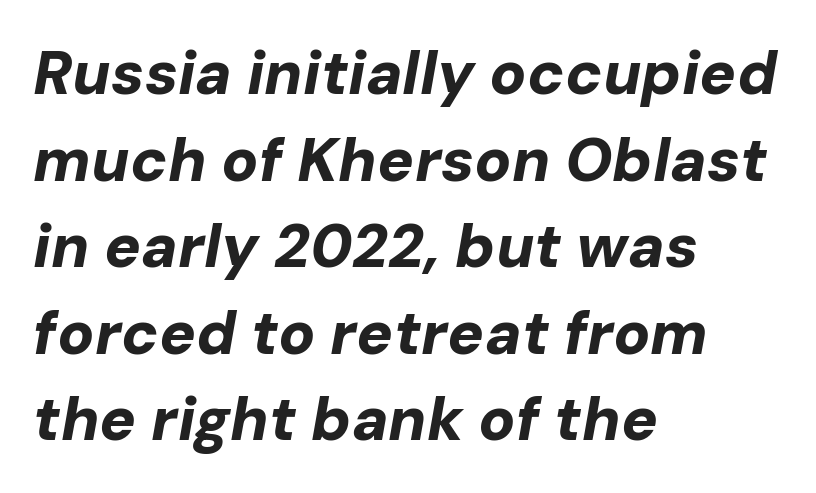
Q: Is the text bold? A: Yes.
Q: Is the text italic (slanted)? A: Yes, it leans right by about 10 degrees.
Q: Is the text underlined? A: No.
Q: How is the paragraph aligned? A: Left-aligned.
Q: Is the spacing between letters normal or unusually wide? A: Normal.
Q: Is the spacing between lines tight, normal or loose? A: Normal.
Q: Width (condensed, normal, or wide)? A: Normal.
Q: Stroke contrast? A: Low.
Q: x-height? A: Medium.
Q: Monospaced? A: No.
